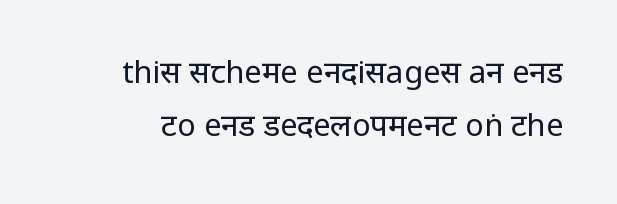
{"serif": "no", "italic": "no", "bold": "no", "weight": "regular", "width": "condensed", "stroke_contrast": "low", "x_height": "large", "monospaced": "no", "underline": "no", "line_spacing_ratio": 1.71, "letter_spacing": "normal", "letter_spacing_em": 0.0, "glyph_px": 31}
